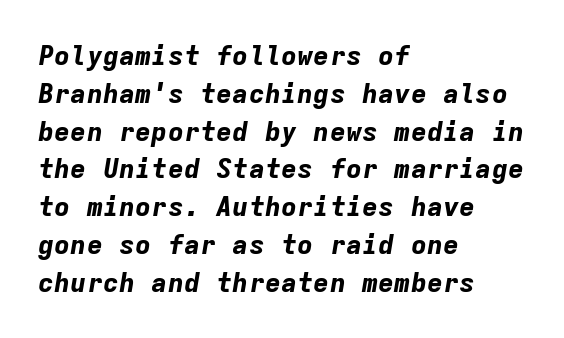
Q: Is the text bold? A: Yes.
Q: Is the text italic (slanted)? A: Yes, it leans right by about 9 degrees.
Q: Is the text underlined? A: No.
Q: How is the paragraph aligned? A: Left-aligned.
Q: Is the spacing between letters normal or unusually wide? A: Normal.
Q: Is the spacing between lines tight, normal or loose? A: Normal.
